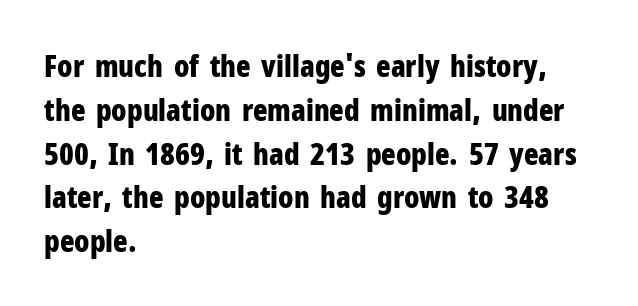
Q: Is the text bold? A: Yes.
Q: Is the text italic (slanted)? A: No, it is upright.
Q: Is the typeface a serif or a sans-serif typeface? A: Sans-serif.
Q: Is the text underlined? A: No.
Q: How is the paragraph aligned? A: Left-aligned.
Q: Is the spacing between letters normal or unusually wide? A: Normal.
Q: Is the spacing between lines tight, normal or loose? A: Normal.
Q: Width (condensed, normal, or wide)? A: Condensed.
Q: Stroke contrast? A: Low.
Q: x-height? A: Medium.
Q: Monospaced? A: No.
